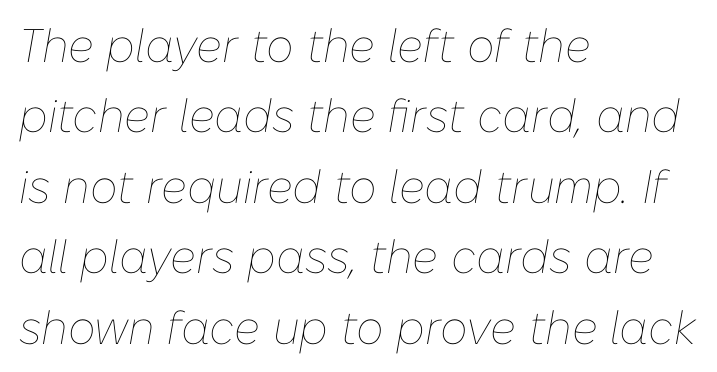
Q: Is the text bold? A: No.
Q: Is the text italic (slanted)? A: Yes, it leans right by about 10 degrees.
Q: Is the text underlined? A: No.
Q: How is the paragraph aligned? A: Left-aligned.
Q: Is the spacing between letters normal or unusually wide? A: Normal.
Q: Is the spacing between lines tight, normal or loose? A: Normal.
Q: Width (condensed, normal, or wide)? A: Normal.
Q: Stroke contrast? A: Low.
Q: x-height? A: Medium.
Q: Monospaced? A: No.
